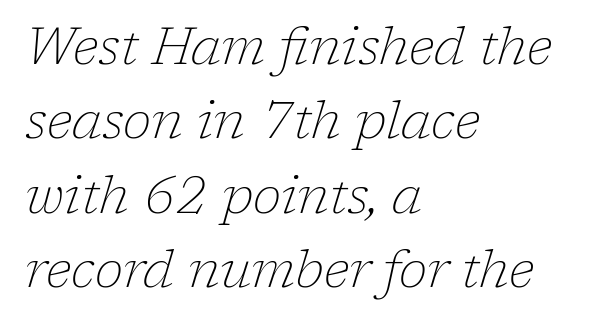
Q: Is the text bold? A: No.
Q: Is the text italic (slanted)? A: Yes, it leans right by about 17 degrees.
Q: Is the typeface a serif or a sans-serif typeface? A: Serif.
Q: Is the text underlined? A: No.
Q: How is the paragraph aligned? A: Left-aligned.
Q: Is the spacing between letters normal or unusually wide? A: Normal.
Q: Is the spacing between lines tight, normal or loose? A: Normal.
Q: Width (condensed, normal, or wide)? A: Normal.
Q: Stroke contrast? A: Low.
Q: x-height? A: Medium.
Q: Monospaced? A: No.
